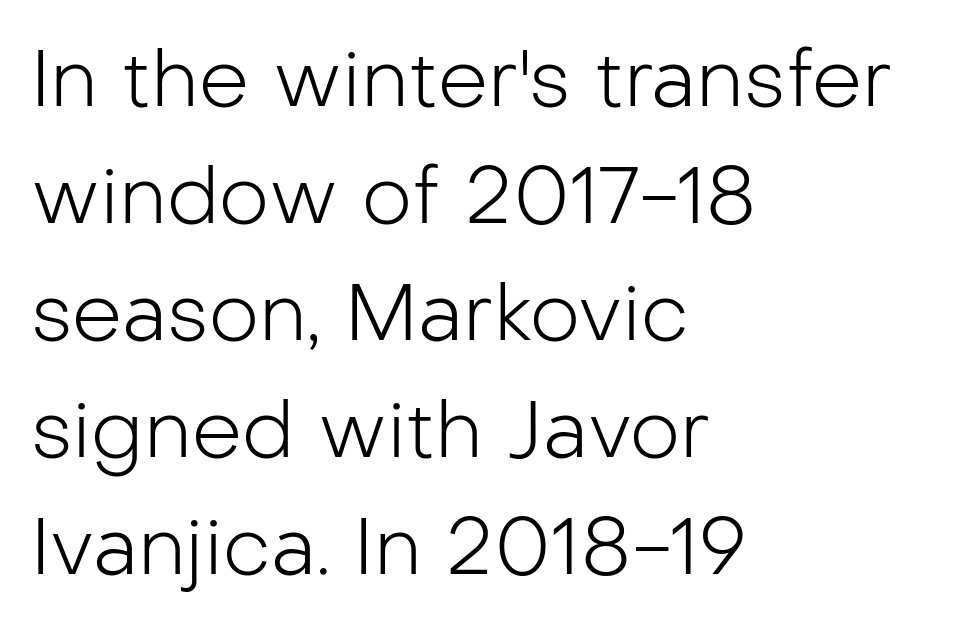
Q: Is the text bold? A: No.
Q: Is the text italic (slanted)? A: No, it is upright.
Q: Is the typeface a serif or a sans-serif typeface? A: Sans-serif.
Q: Is the text underlined? A: No.
Q: How is the paragraph aligned? A: Left-aligned.
Q: Is the spacing between letters normal or unusually wide? A: Normal.
Q: Is the spacing between lines tight, normal or loose? A: Normal.
Q: Width (condensed, normal, or wide)? A: Normal.
Q: Stroke contrast? A: Low.
Q: x-height? A: Medium.
Q: Monospaced? A: No.
